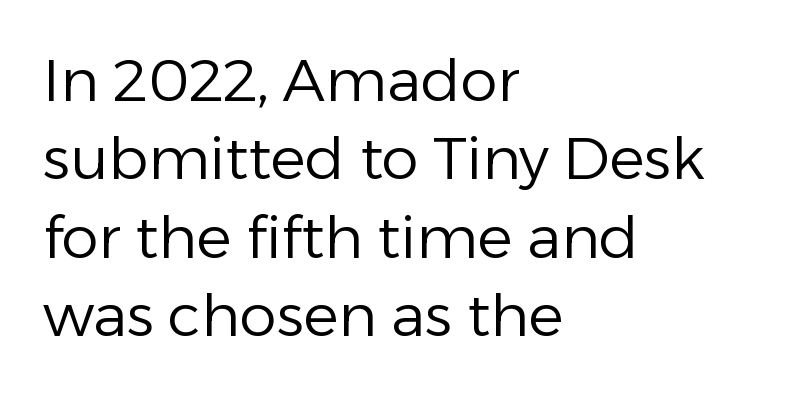
Unlike italic type, these characters show no tilt at all. Classification — sans serif. Which margin do the lines hug? The left one — the right edge is uneven. Character widths vary here, with narrow letters taking less room than wide ones.
